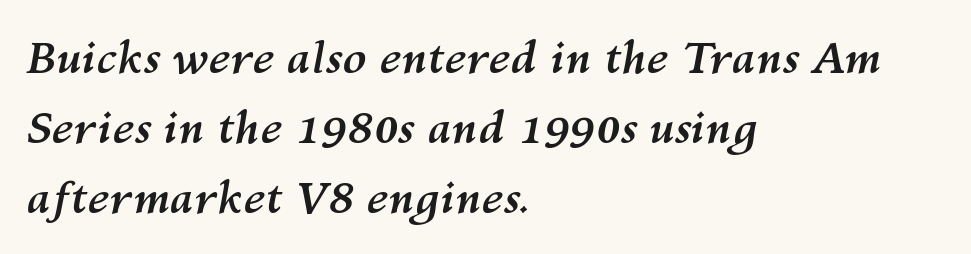
{"italic": "yes", "lean": "right", "slant_degrees": 10, "bold": "yes", "weight": "semibold", "width": "normal", "stroke_contrast": "medium", "x_height": "medium", "monospaced": "no", "underline": "no", "align": "left", "line_spacing": "normal", "line_spacing_ratio": 1.59, "letter_spacing": "normal", "letter_spacing_em": 0.0, "glyph_px": 44}
